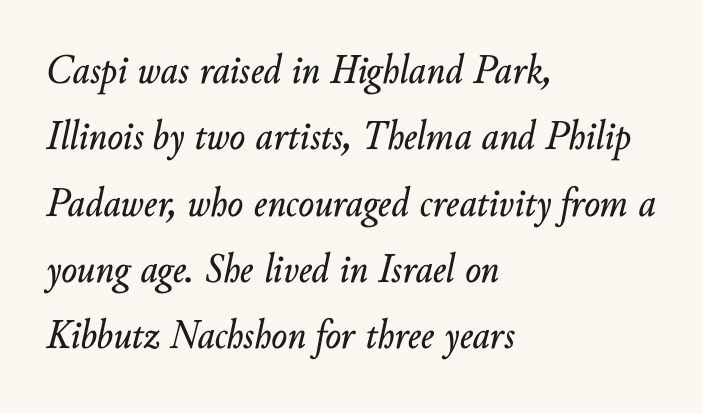
Q: Is the text italic (slanted)? A: Yes, it leans right by about 10 degrees.
Q: Is the text underlined? A: No.
Q: How is the paragraph aligned? A: Left-aligned.
Q: Is the spacing between letters normal or unusually wide? A: Normal.
Q: Is the spacing between lines tight, normal or loose? A: Normal.
Q: Width (condensed, normal, or wide)? A: Normal.
Q: Stroke contrast? A: Low.
Q: x-height? A: Small.
Q: Monospaced? A: No.
